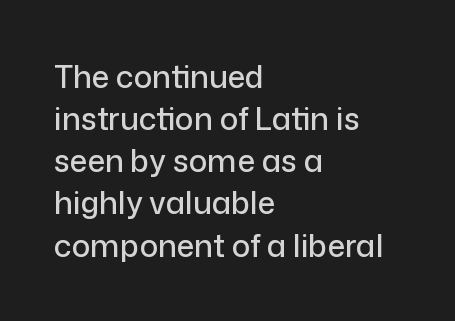
{"serif": "no", "italic": "no", "width": "normal", "stroke_contrast": "low", "x_height": "medium", "monospaced": "no", "underline": "no", "align": "left", "line_spacing": "normal", "line_spacing_ratio": 1.36, "letter_spacing": "normal", "letter_spacing_em": 0.0, "glyph_px": 31}
